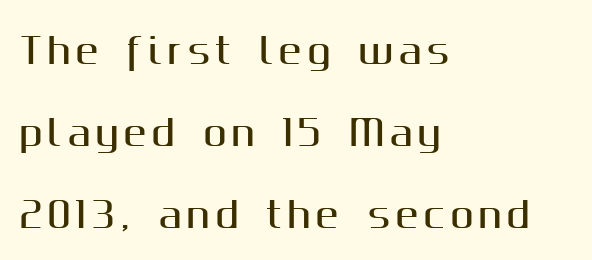
Q: Is the text italic (slanted)? A: No, it is upright.
Q: Is the typeface a serif or a sans-serif typeface? A: Sans-serif.
Q: Is the text underlined? A: No.
Q: How is the paragraph aligned? A: Left-aligned.
Q: Is the spacing between lines tight, normal or loose? A: Loose.
Q: Width (condensed, normal, or wide)? A: Normal.
Q: Stroke contrast? A: Medium.
Q: x-height? A: Medium.
Q: Monospaced? A: No.
